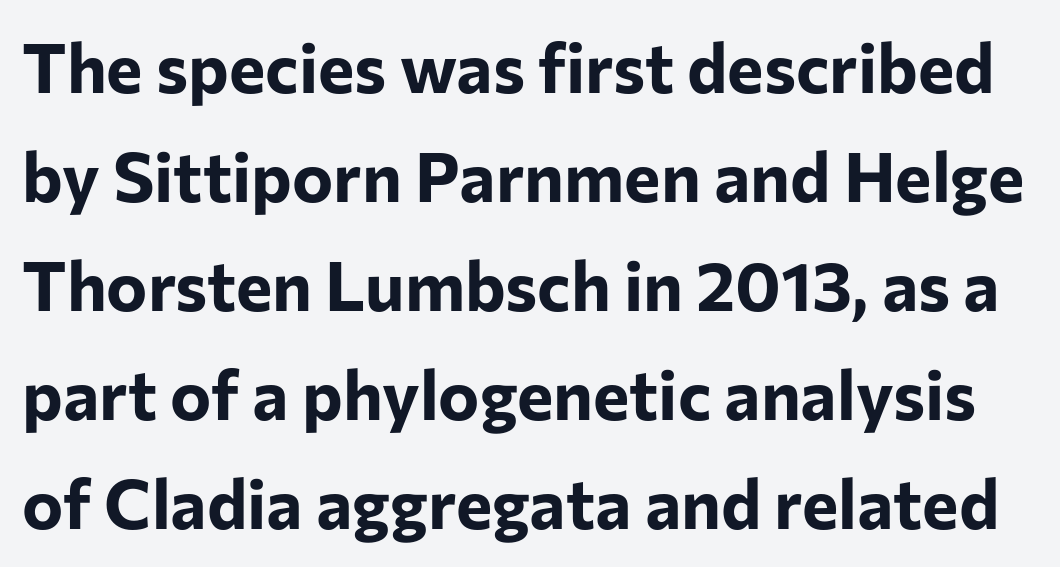
The image shows 69 px bold sans-serif type, upright; set normal line spacing (1.58x), normal letter spacing, not underlined; low stroke contrast and a medium x-height.
